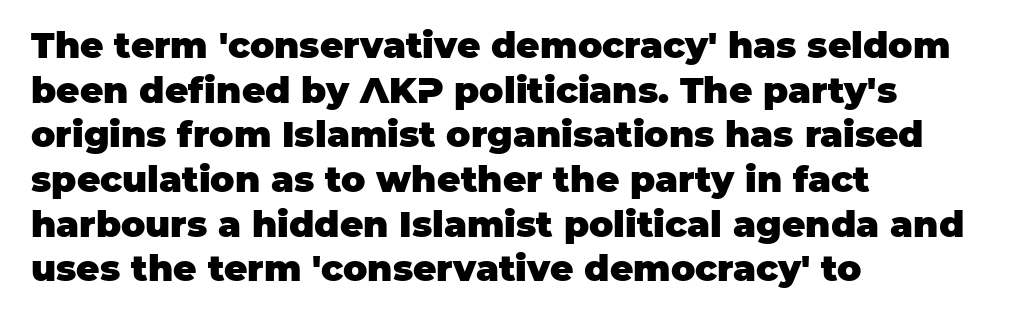
{"serif": "no", "italic": "no", "bold": "yes", "weight": "heavy", "width": "normal", "stroke_contrast": "low", "x_height": "large", "monospaced": "no", "underline": "no", "align": "left", "line_spacing_ratio": 1.24, "letter_spacing": "normal", "letter_spacing_em": 0.0, "glyph_px": 36}
